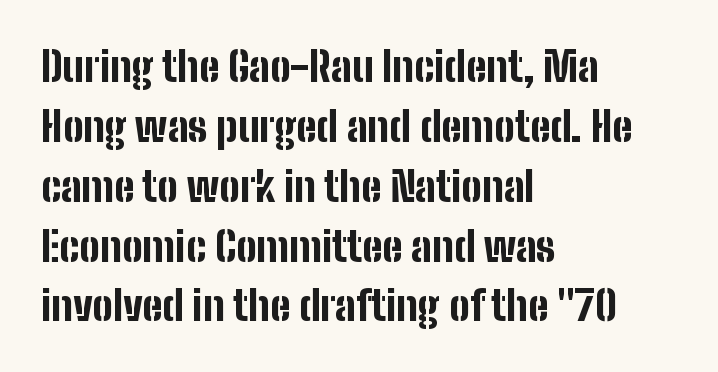
Q: Is the text bold? A: Yes.
Q: Is the text italic (slanted)? A: No, it is upright.
Q: Is the typeface a serif or a sans-serif typeface? A: Sans-serif.
Q: Is the text underlined? A: No.
Q: How is the paragraph aligned? A: Left-aligned.
Q: Is the spacing between letters normal or unusually wide? A: Normal.
Q: Is the spacing between lines tight, normal or loose? A: Normal.
Q: Width (condensed, normal, or wide)? A: Condensed.
Q: Stroke contrast? A: Low.
Q: x-height? A: Medium.
Q: Monospaced? A: No.
